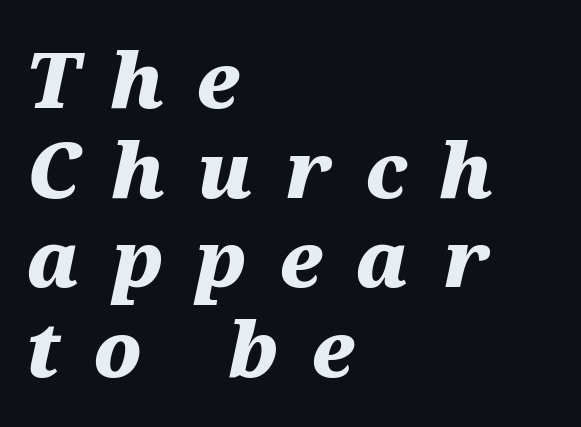
The image shows 76 px heavy, wide type, italic (leaning right); set left-aligned, line spacing 1.18x, unusually wide letter spacing (+0.43 em), not underlined; medium stroke contrast and a medium x-height.
